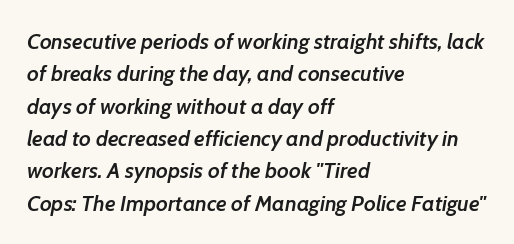
{"italic": "yes", "lean": "right", "slant_degrees": 7, "bold": "semi", "underline": "no", "align": "left", "line_spacing": "normal", "line_spacing_ratio": 1.47, "letter_spacing": "normal", "letter_spacing_em": 0.0, "glyph_px": 22}
